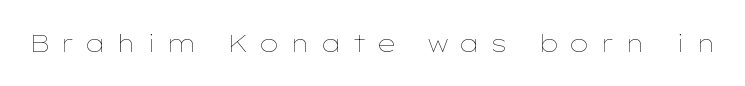
A typesetter would mark this as roman, not italic. The glyphs are unaccompanied by any horizontal stroke below them. Someone cranked the tracking dial way up on this one. The font is comparable to plain body text, perhaps lighter.
